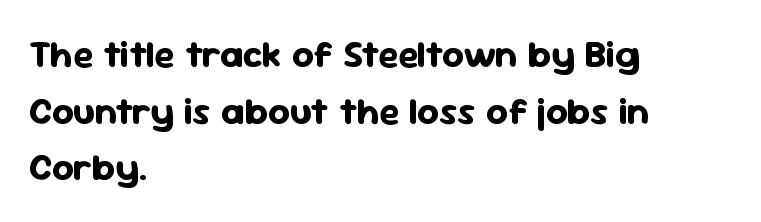
Q: Is the text bold? A: Yes.
Q: Is the text italic (slanted)? A: No, it is upright.
Q: Is the typeface a serif or a sans-serif typeface? A: Sans-serif.
Q: Is the text underlined? A: No.
Q: How is the paragraph aligned? A: Left-aligned.
Q: Is the spacing between letters normal or unusually wide? A: Normal.
Q: Is the spacing between lines tight, normal or loose? A: Normal.
Q: Width (condensed, normal, or wide)? A: Normal.
Q: Stroke contrast? A: Low.
Q: x-height? A: Medium.
Q: Monospaced? A: No.
